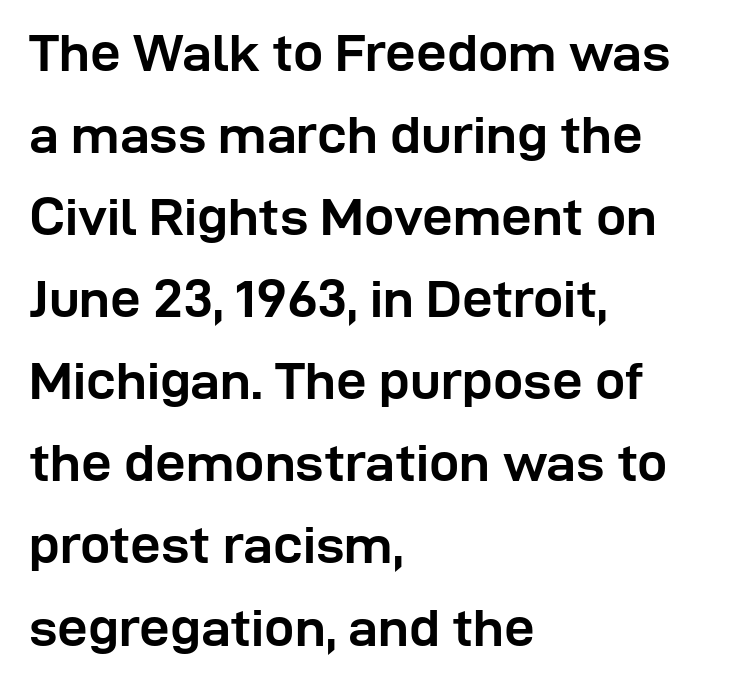
The image shows 54 px semibold sans-serif type, upright; set left-aligned, normal line spacing (1.52x), normal letter spacing, not underlined; low stroke contrast and a medium x-height.
